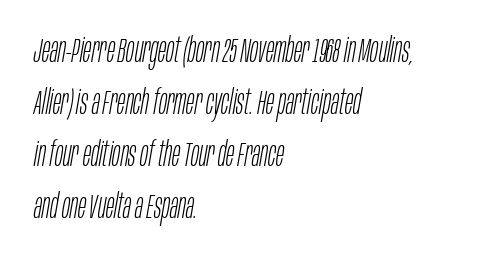
Inter-character spacing is left at the font's built-in metrics. The letters look calm and open, with moderate or lighter stems. Descender tails drop into unmarked territory. Think of a printed novel: that variable character pitch is what you see here. Compared with ordinary roman type, these characters are visibly tilted. The space between consecutive lines is moderate.
